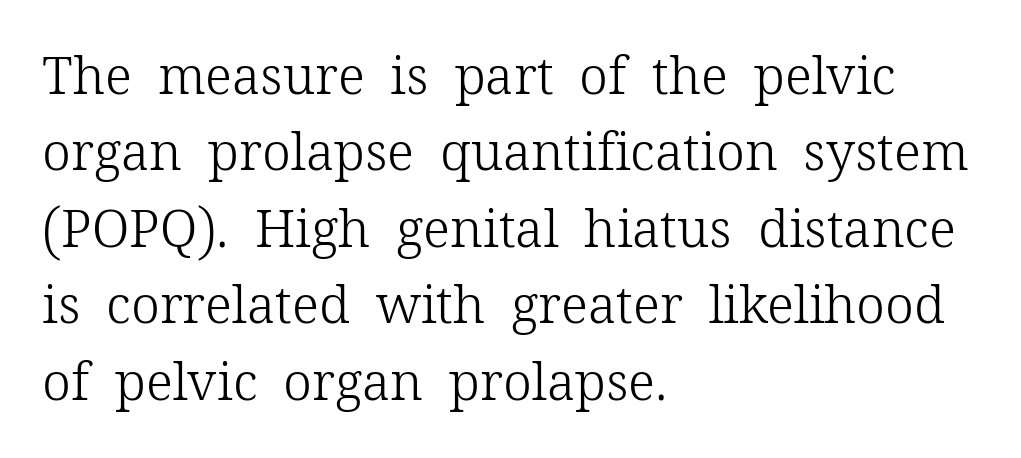
Each letter's strokes conclude with small projecting serifs. Proportional: the letters do not fall into vertical columns. Interline gaps are of average width in this sample. The strip under each line holds only bare page.
